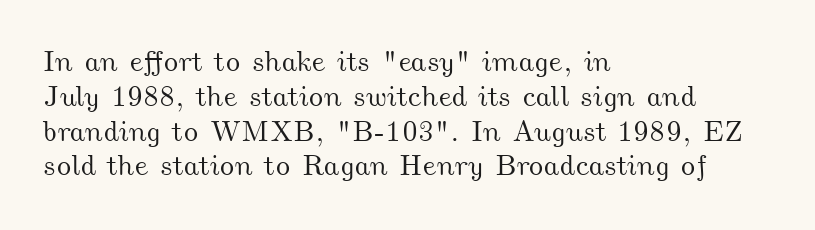
The letters advance in unequal steps, a hallmark of proportional type. Just letters on the line, the space beneath them empty. Notice how the passage keeps a crisp vertical edge on the left only. Compared with typical body copy, the letter spacing here is the same.
